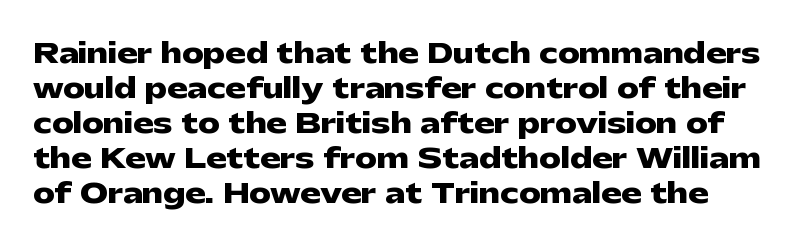
The image shows 27 px bold type, upright; set normal line spacing (1.3x), normal letter spacing, not underlined.
